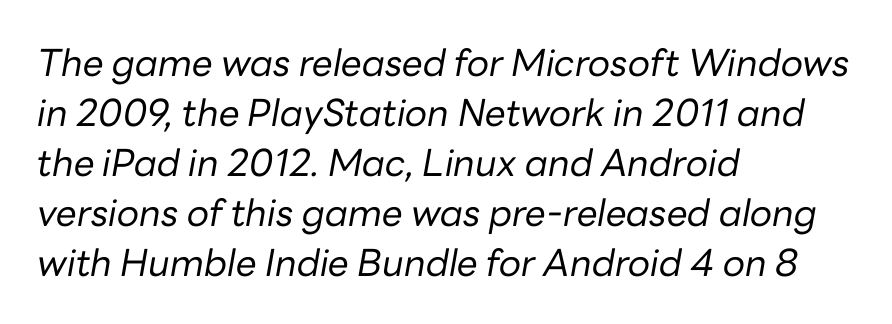
The image shows 37 px regular-weight type, italic (leaning right); set left-aligned, normal line spacing (1.35x), normal letter spacing, not underlined; low stroke contrast and a medium x-height.
